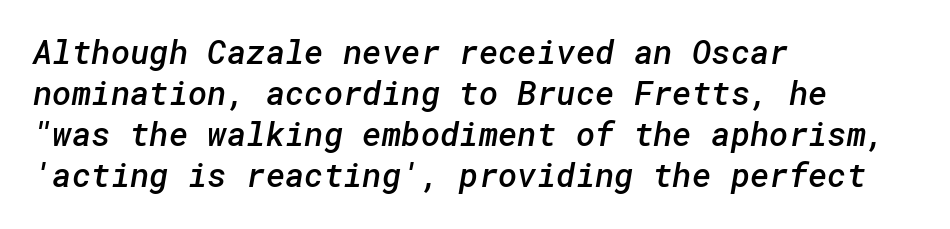
Q: Is the text bold? A: Semi-bold.
Q: Is the typeface a serif or a sans-serif typeface? A: Sans-serif.
Q: Is the text underlined? A: No.
Q: How is the paragraph aligned? A: Left-aligned.
Q: Is the spacing between letters normal or unusually wide? A: Normal.
Q: Width (condensed, normal, or wide)? A: Normal.
Q: Stroke contrast? A: Low.
Q: x-height? A: Medium.
